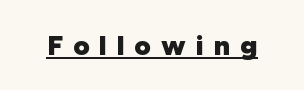
{"serif": "no", "italic": "no", "bold": "yes", "weight": "heavy", "width": "normal", "stroke_contrast": "low", "x_height": "medium", "monospaced": "no", "underline": "yes", "letter_spacing": "wide", "letter_spacing_em": 0.36, "glyph_px": 28}
